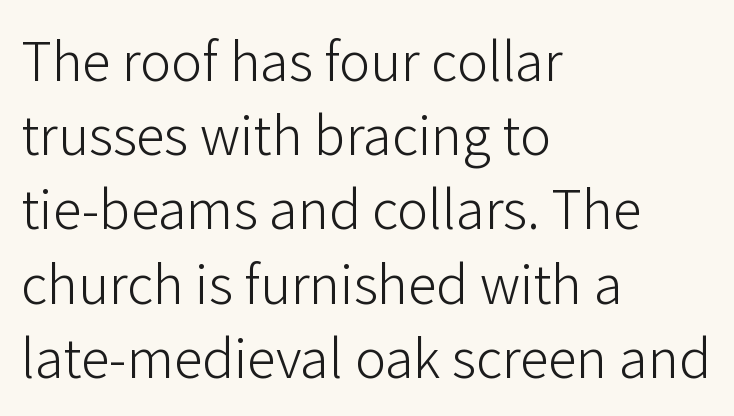
Classification — sans serif. The glyphs are unaccompanied by any horizontal stroke below them. Style check: upright. Weight: not bold — regular or lighter. Nobody touched the tracking dial on this one.
